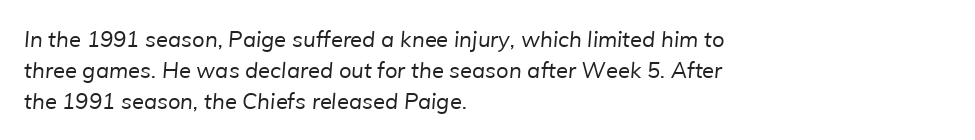
{"bold": "no", "underline": "no", "align": "left", "line_spacing": "normal", "line_spacing_ratio": 1.41, "letter_spacing": "normal", "letter_spacing_em": 0.0, "glyph_px": 22}
